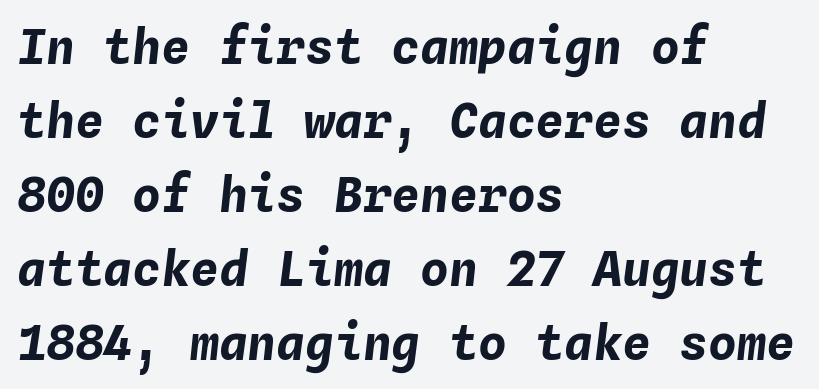
Q: Is the text bold? A: Yes.
Q: Is the text italic (slanted)? A: Yes, it leans right by about 4 degrees.
Q: Is the text underlined? A: No.
Q: How is the paragraph aligned? A: Left-aligned.
Q: Is the spacing between letters normal or unusually wide? A: Normal.
Q: Is the spacing between lines tight, normal or loose? A: Normal.
Q: Width (condensed, normal, or wide)? A: Normal.
Q: Stroke contrast? A: Low.
Q: x-height? A: Medium.
Q: Monospaced? A: Yes.
